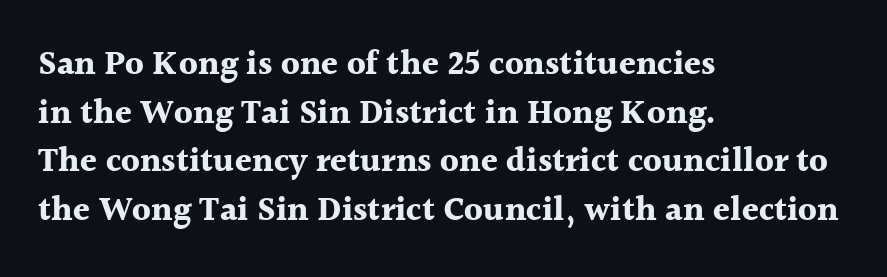
The image shows 34 px bold serif type, upright; set left-aligned, normal line spacing (1.43x), normal letter spacing, not underlined; a medium x-height.
